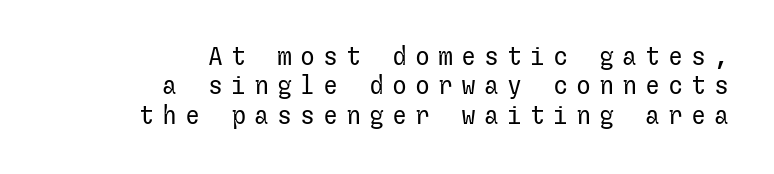
Q: Is the text bold? A: No.
Q: Is the text italic (slanted)? A: No, it is upright.
Q: Is the text underlined? A: No.
Q: How is the paragraph aligned? A: Right-aligned.
Q: Is the spacing between letters normal or unusually wide? A: Unusually wide.
